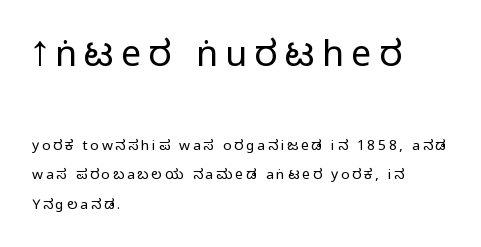
The image shows 36 px regular-weight, condensed sans-serif type, upright; set left-aligned, loose line spacing (2.11x), unusually wide letter spacing (+0.2 em), not underlined; the first (top) block is 2.57x larger; low stroke contrast and a large x-height.
